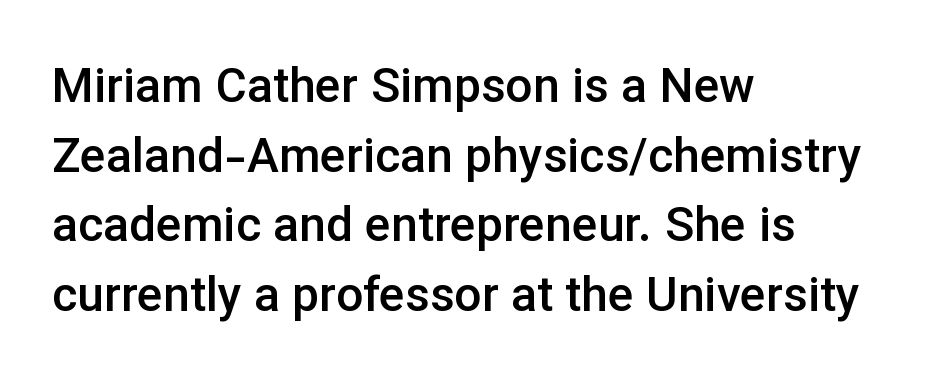
Honestly, there is no underline to notice here at all. Line starts are locked; line ends wander. This block has exactly the height ordinary leading produces. Letter spacing: default. Are there feet on the stems? There aren't — it's a sans.
